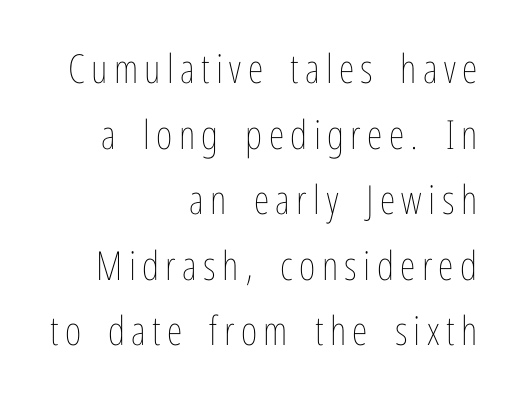
Q: Is the text bold? A: No.
Q: Is the text italic (slanted)? A: No, it is upright.
Q: Is the text underlined? A: No.
Q: How is the paragraph aligned? A: Right-aligned.
Q: Is the spacing between lines tight, normal or loose? A: Normal.
Q: Width (condensed, normal, or wide)? A: Condensed.
Q: Stroke contrast? A: Low.
Q: x-height? A: Medium.
Q: Monospaced? A: No.
